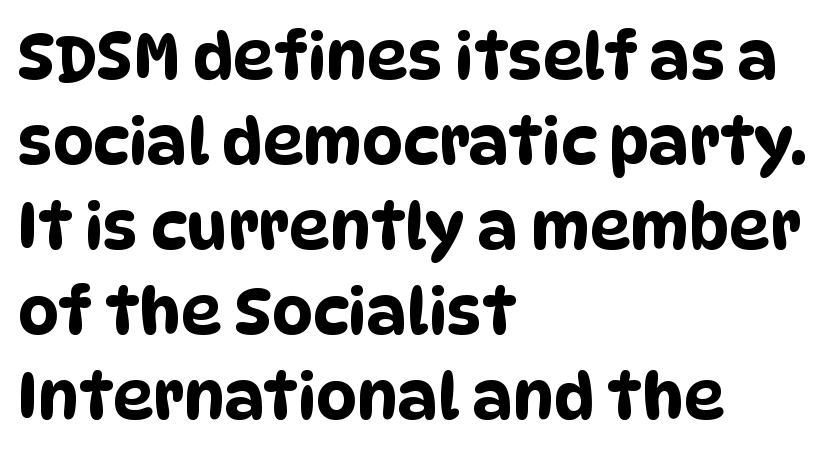
Q: Is the typeface a serif or a sans-serif typeface? A: Sans-serif.
Q: Is the text underlined? A: No.
Q: How is the paragraph aligned? A: Left-aligned.
Q: Is the spacing between letters normal or unusually wide? A: Normal.
Q: Is the spacing between lines tight, normal or loose? A: Normal.
Q: Width (condensed, normal, or wide)? A: Condensed.
Q: Stroke contrast? A: Low.
Q: x-height? A: Large.
Q: Monospaced? A: No.
